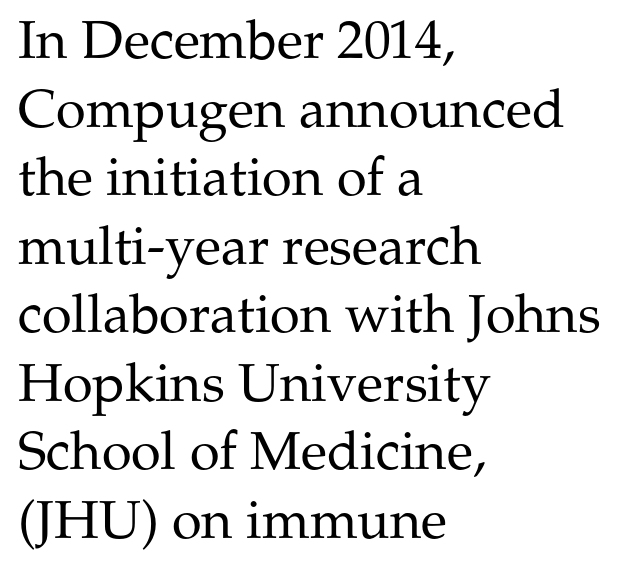
{"serif": "yes", "italic": "no", "bold": "no", "weight": "regular", "width": "normal", "stroke_contrast": "medium", "x_height": "medium", "monospaced": "no", "underline": "no", "align": "left", "line_spacing": "normal", "line_spacing_ratio": 1.27, "letter_spacing": "normal", "letter_spacing_em": 0.0, "glyph_px": 54}
